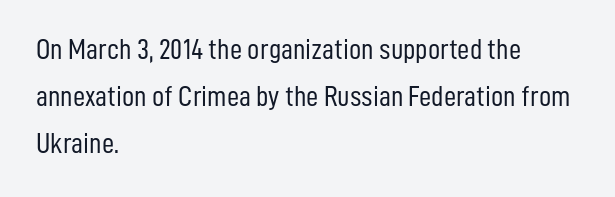
The image shows 30 px light, condensed sans-serif type, upright; set left-aligned, normal line spacing (1.56x), normal letter spacing, not underlined; low stroke contrast and a medium x-height.
